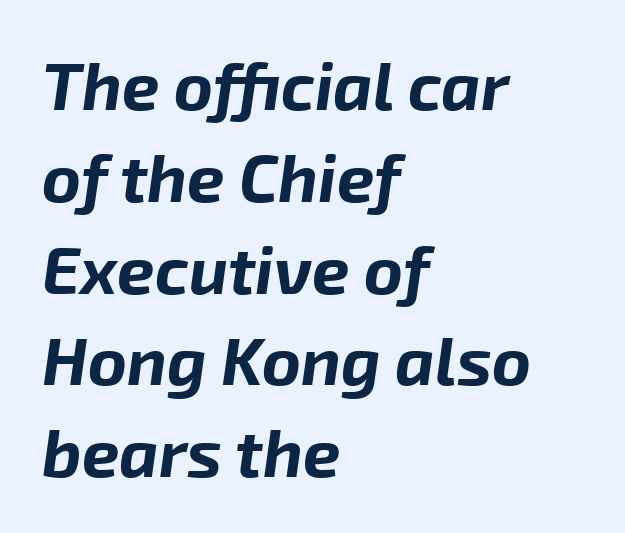
The area under the type is left untouched. Vertical spacing — default. Notice how thick the strokes are: this is what a full bold looks like. The text carries the slant typical of an italic or oblique font.
